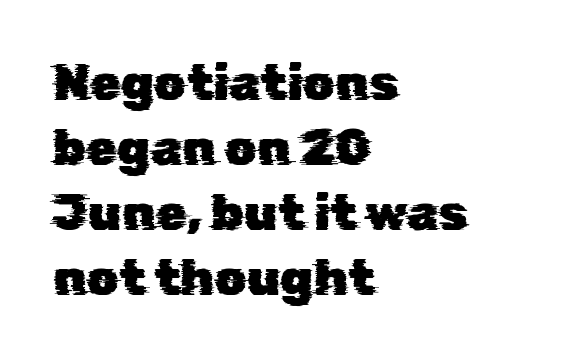
{"serif": "no", "width": "normal", "stroke_contrast": "low", "x_height": "medium", "monospaced": "no", "underline": "no", "align": "left", "line_spacing": "normal", "line_spacing_ratio": 1.3, "letter_spacing": "normal", "letter_spacing_em": 0.0, "glyph_px": 50}
